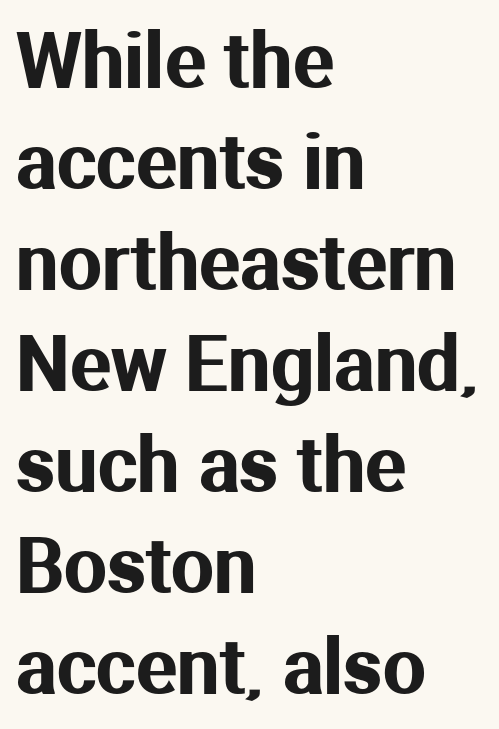
The image shows 76 px sans-serif type, upright; set left-aligned, normal line spacing (1.33x), normal letter spacing, not underlined; medium stroke contrast and a medium x-height.
